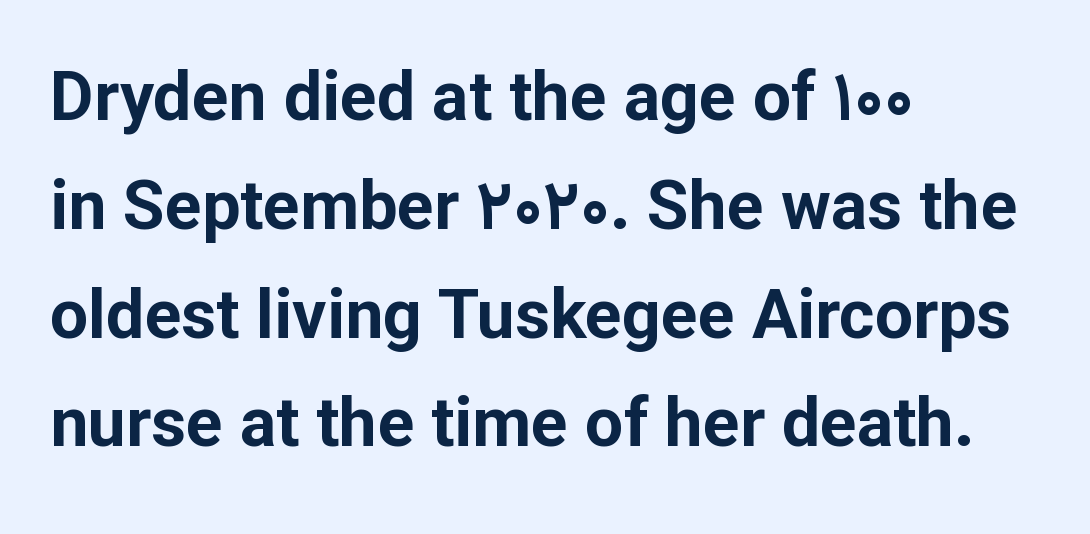
Q: Is the text bold? A: Yes.
Q: Is the text italic (slanted)? A: No, it is upright.
Q: Is the typeface a serif or a sans-serif typeface? A: Sans-serif.
Q: Is the text underlined? A: No.
Q: How is the paragraph aligned? A: Left-aligned.
Q: Is the spacing between letters normal or unusually wide? A: Normal.
Q: Is the spacing between lines tight, normal or loose? A: Normal.
Q: Width (condensed, normal, or wide)? A: Normal.
Q: Stroke contrast? A: Low.
Q: x-height? A: Medium.
Q: Monospaced? A: No.
